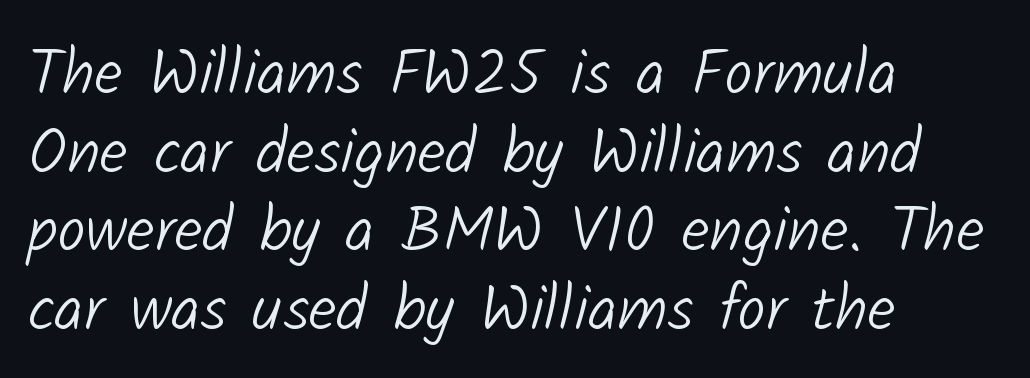
Descenders are the only things crossing below the line. No feet cap the strokes, marking this as sans-serif type. No heavy texture on the line: the type isn't bold. Do the characters align in a grid? No, the font is proportional. Horizontally, the lines are justified to the leading edge only. Honestly, the letter spacing is just normal — you wouldn't notice it.
